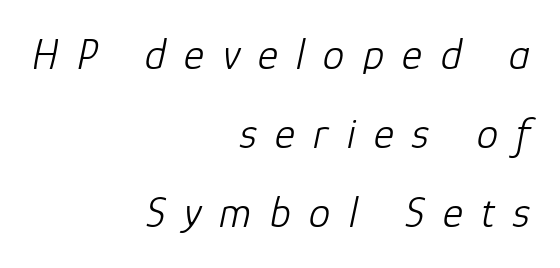
No word sits above an underline. The specimen reads as italic at a glance. The face used here is rendered with a markedly widened letterfit. The ragged edge is on the left, which tells us the setting is flush right. You could not count columns in this text — the font is proportionally spaced. The strokes are not fattened; the text isn't bold.
